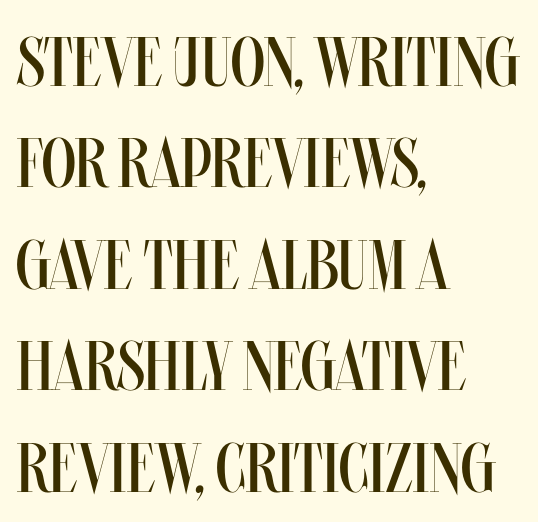
The image shows 70 px regular-weight, condensed type, upright; set left-aligned, normal line spacing (1.45x), normal letter spacing, not underlined; medium stroke contrast and a large x-height.
